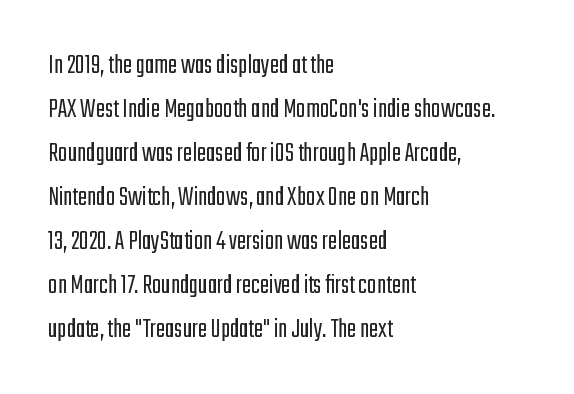
Q: Is the text bold? A: No.
Q: Is the text italic (slanted)? A: No, it is upright.
Q: Is the typeface a serif or a sans-serif typeface? A: Sans-serif.
Q: Is the text underlined? A: No.
Q: How is the paragraph aligned? A: Left-aligned.
Q: Is the spacing between letters normal or unusually wide? A: Normal.
Q: Is the spacing between lines tight, normal or loose? A: Normal.
Q: Width (condensed, normal, or wide)? A: Condensed.
Q: Stroke contrast? A: Low.
Q: x-height? A: Medium.
Q: Monospaced? A: No.
